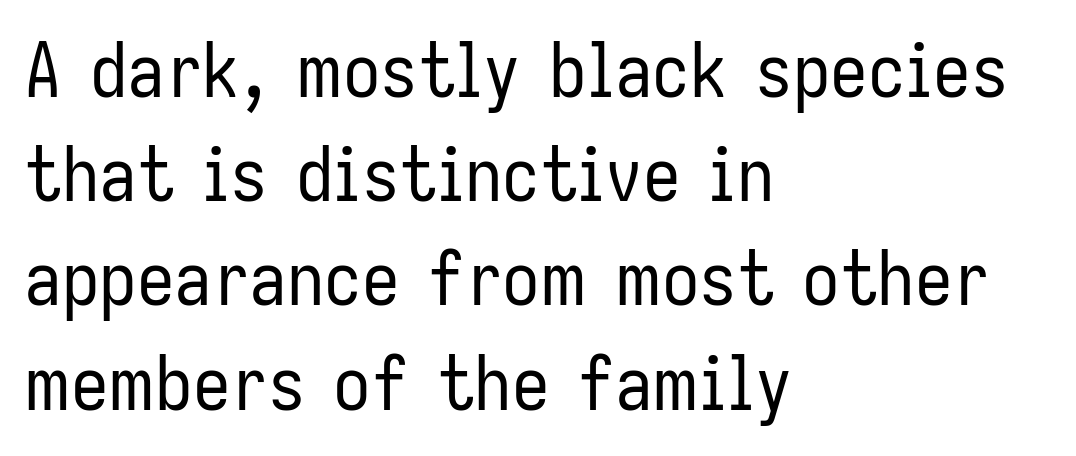
Q: Is the text bold? A: No.
Q: Is the text italic (slanted)? A: No, it is upright.
Q: Is the typeface a serif or a sans-serif typeface? A: Sans-serif.
Q: Is the text underlined? A: No.
Q: How is the paragraph aligned? A: Left-aligned.
Q: Is the spacing between letters normal or unusually wide? A: Normal.
Q: Is the spacing between lines tight, normal or loose? A: Normal.
Q: Width (condensed, normal, or wide)? A: Condensed.
Q: Stroke contrast? A: Low.
Q: x-height? A: Medium.
Q: Monospaced? A: No.
